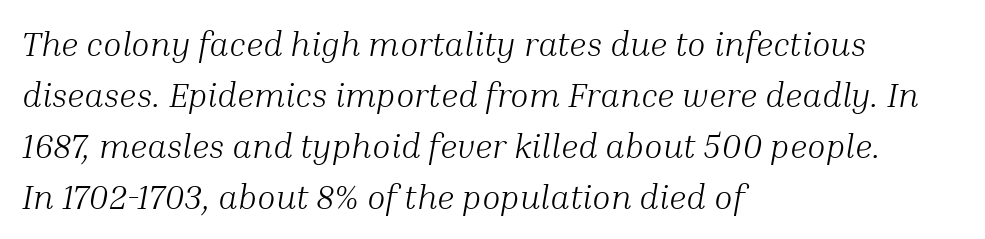
The image shows 34 px light serif type, italic (leaning right); set left-aligned, normal line spacing (1.5x), normal letter spacing, not underlined; medium stroke contrast and a medium x-height.
